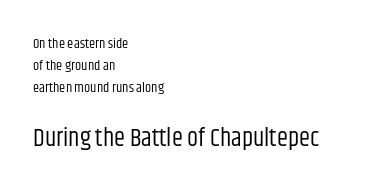
The image shows 25 px text type, upright; set left-aligned, normal line spacing (1.57x), normal letter spacing, not underlined; the second (bottom) block is 1.79x larger.
